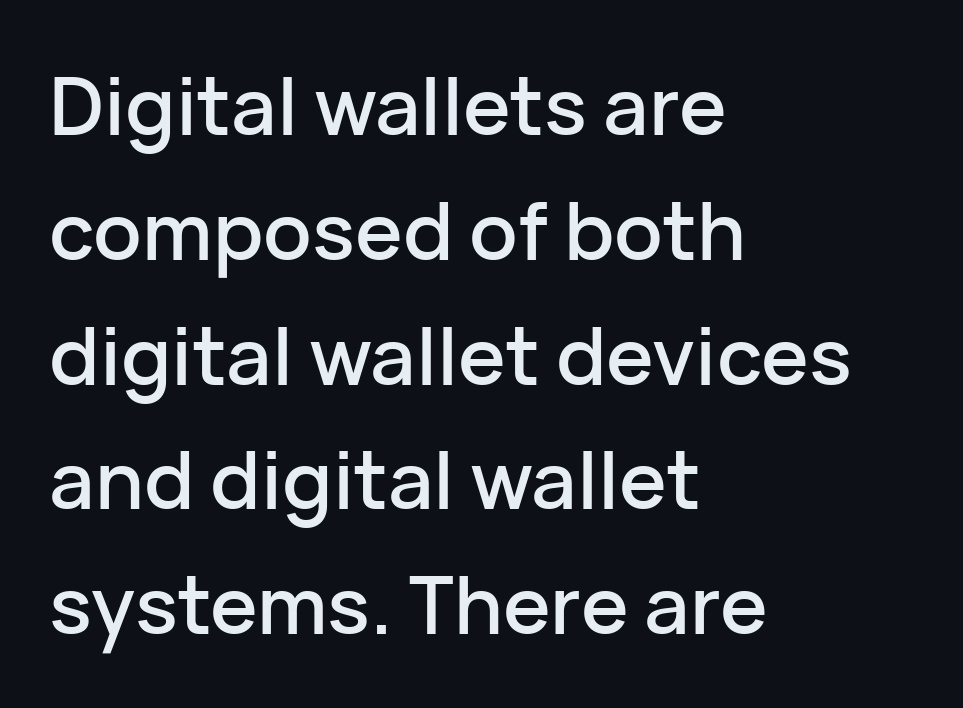
Q: Is the text italic (slanted)? A: No, it is upright.
Q: Is the typeface a serif or a sans-serif typeface? A: Sans-serif.
Q: Is the text underlined? A: No.
Q: How is the paragraph aligned? A: Left-aligned.
Q: Is the spacing between letters normal or unusually wide? A: Normal.
Q: Is the spacing between lines tight, normal or loose? A: Normal.
Q: Width (condensed, normal, or wide)? A: Normal.
Q: Stroke contrast? A: Low.
Q: x-height? A: Medium.
Q: Monospaced? A: No.
